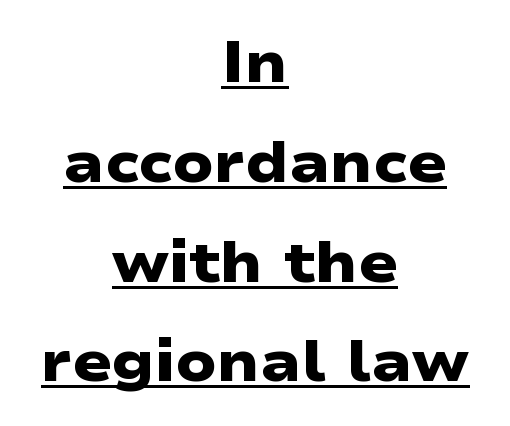
Q: Is the text bold? A: Yes.
Q: Is the typeface a serif or a sans-serif typeface? A: Sans-serif.
Q: Is the text underlined? A: Yes.
Q: How is the paragraph aligned? A: Centered.
Q: Is the spacing between letters normal or unusually wide? A: Normal.
Q: Width (condensed, normal, or wide)? A: Wide.
Q: Stroke contrast? A: Low.
Q: x-height? A: Medium.
Q: Monospaced? A: No.
